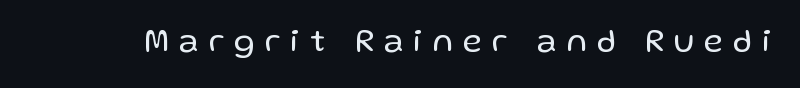
Q: Is the text bold? A: No.
Q: Is the text italic (slanted)? A: No, it is upright.
Q: Is the typeface a serif or a sans-serif typeface? A: Sans-serif.
Q: Is the text underlined? A: No.
Q: Is the spacing between letters normal or unusually wide? A: Unusually wide.
Q: Width (condensed, normal, or wide)? A: Normal.
Q: Stroke contrast? A: Low.
Q: x-height? A: Medium.
Q: Monospaced? A: No.
